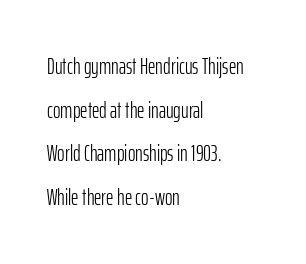
{"italic": "no", "bold": "no", "underline": "no", "align": "left", "line_spacing": "loose", "line_spacing_ratio": 1.9, "letter_spacing": "normal", "letter_spacing_em": 0.0, "glyph_px": 23}
